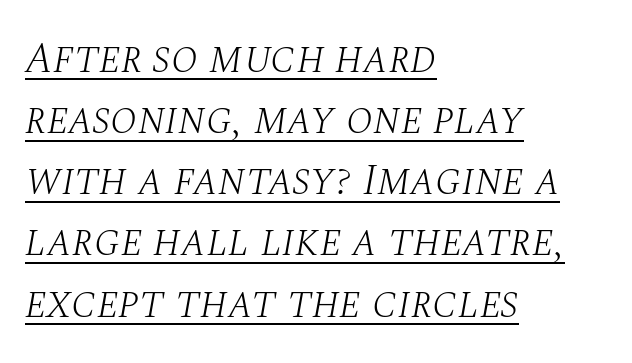
The image shows 44 px light serif type, italic (leaning right); set left-aligned, normal line spacing (1.39x), normal letter spacing, underlined; medium stroke contrast and a large x-height.
